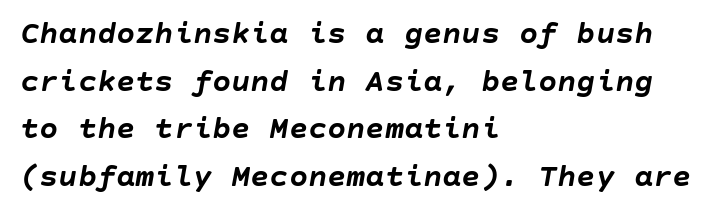
Normally led — the rows are evenly, conventionally spaced. Pretty heavy lettering here — definitely bold. Reading down the block, your eye returns to a fixed left position each line. Letters rest on an invisible, unmarked baseline.
